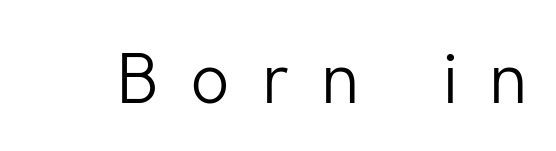
The passage shown is not underscored anywhere. Looks like regular typesetting: each glyph gets only the width it needs. The rendering shows plain stroke endings on the letterforms — a sans-serif design. Upright lettering throughout.
